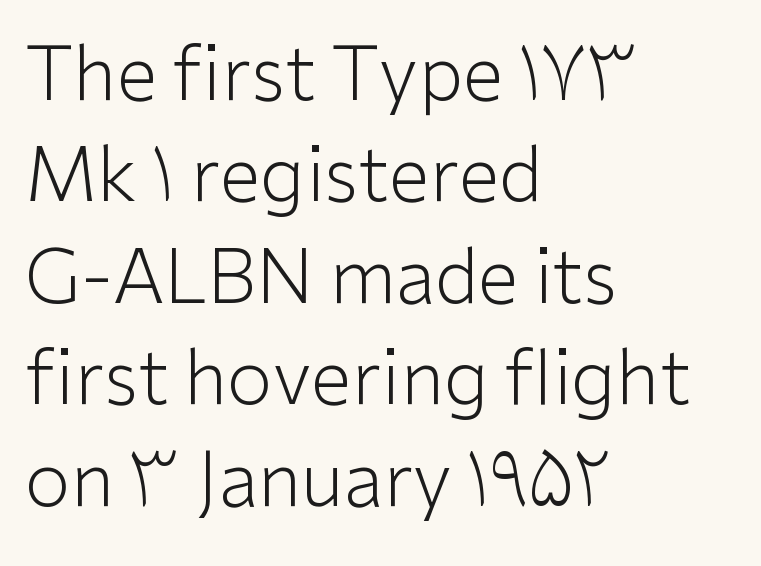
{"serif": "no", "italic": "no", "bold": "no", "weight": "light", "width": "normal", "stroke_contrast": "low", "x_height": "medium", "monospaced": "no", "underline": "no", "align": "left", "line_spacing": "normal", "line_spacing_ratio": 1.37, "letter_spacing": "normal", "letter_spacing_em": 0.0, "glyph_px": 74}
